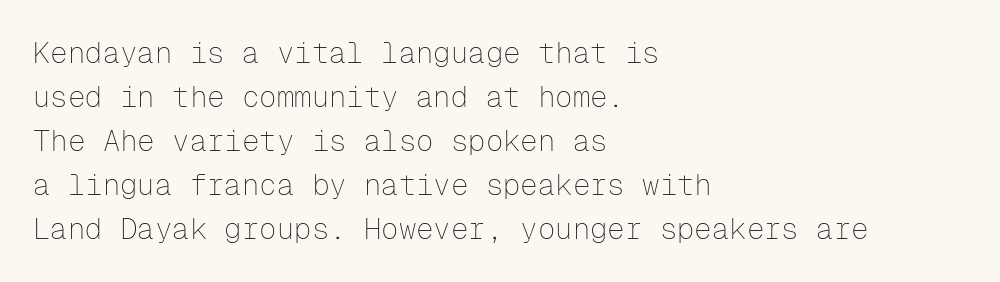
The image shows 29 px thin sans-serif type, upright, monospaced; set left-aligned, normal line spacing (1.52x), normal letter spacing, not underlined; low stroke contrast and a medium x-height.
